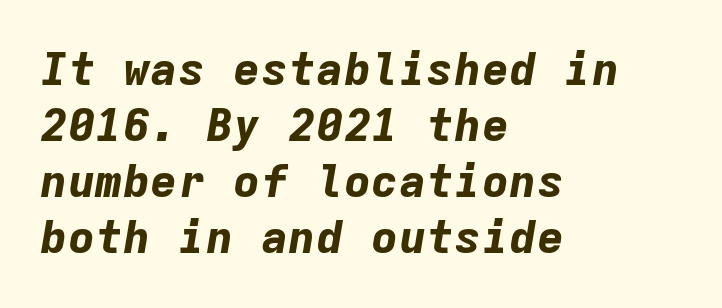
The image shows 46 px bold type, italic (leaning right), monospaced; set left-aligned, line spacing 1.22x, normal letter spacing, not underlined; low stroke contrast and a medium x-height.
